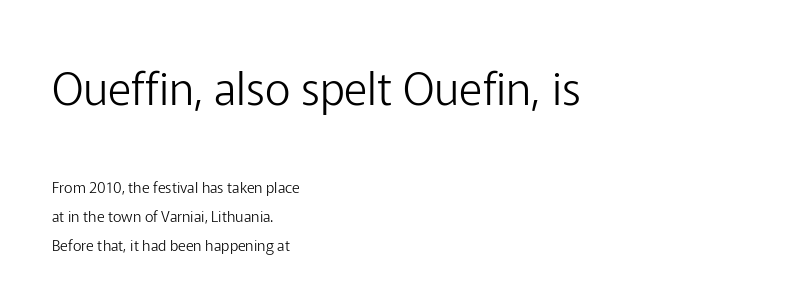
{"serif": "no", "italic": "no", "bold": "no", "weight": "light", "width": "normal", "stroke_contrast": "low", "x_height": "medium", "monospaced": "no", "underline": "no", "align": "left", "line_spacing": "loose", "line_spacing_ratio": 1.93, "letter_spacing": "normal", "letter_spacing_em": 0.0, "larger_block": "first", "size_ratio": 3.0, "glyph_px": 45}
